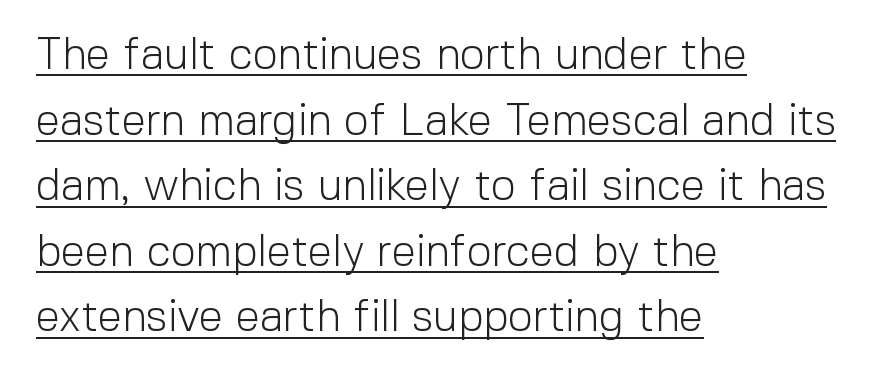
{"serif": "no", "italic": "no", "bold": "no", "weight": "light", "width": "normal", "x_height": "medium", "monospaced": "no", "underline": "yes", "align": "left", "line_spacing": "normal", "line_spacing_ratio": 1.49, "letter_spacing": "normal", "letter_spacing_em": 0.0, "glyph_px": 44}
